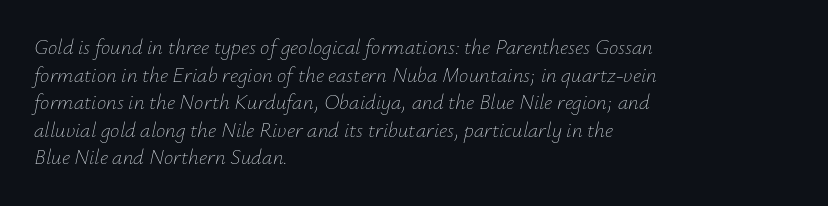
Q: Is the text bold? A: No.
Q: Is the text italic (slanted)? A: Yes, it leans right by about 12 degrees.
Q: Is the text underlined? A: No.
Q: How is the paragraph aligned? A: Left-aligned.
Q: Is the spacing between letters normal or unusually wide? A: Normal.
Q: Is the spacing between lines tight, normal or loose? A: Normal.
